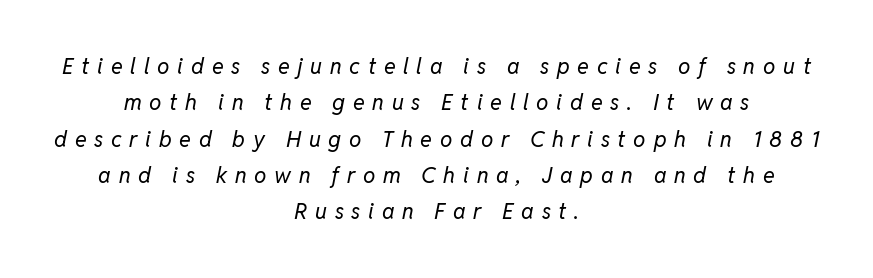
{"italic": "yes", "lean": "right", "slant_degrees": 11, "bold": "no", "underline": "no", "align": "center", "line_spacing": "normal", "line_spacing_ratio": 1.65, "letter_spacing": "wide", "letter_spacing_em": 0.35, "glyph_px": 22}
